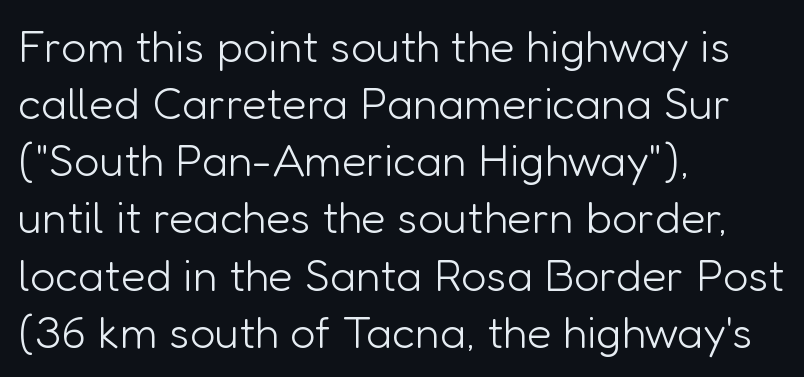
The image shows 45 px light sans-serif type, upright; set left-aligned, normal line spacing (1.27x), normal letter spacing, not underlined; low stroke contrast and a medium x-height.
